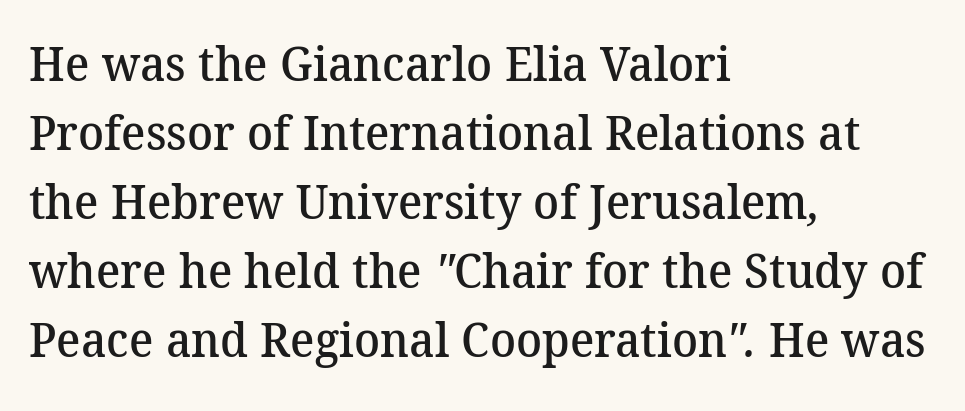
Left-aligned paragraph, ragged on the right. Plain, unruled lines of type. The strokes are fattened partway — semibold, not bold. Is there much room between lines? A standard amount, neither cramped nor airy. Does extra space separate the letters? No, they use regular spacing. Varying glyph widths throughout — classic text-font behaviour.
